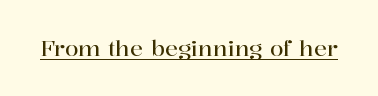
{"italic": "no", "underline": "yes", "letter_spacing": "normal", "letter_spacing_em": 0.0, "glyph_px": 22}
